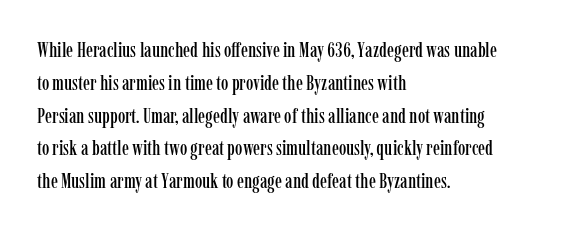
Q: Is the text italic (slanted)? A: No, it is upright.
Q: Is the text underlined? A: No.
Q: How is the paragraph aligned? A: Left-aligned.
Q: Is the spacing between letters normal or unusually wide? A: Normal.
Q: Is the spacing between lines tight, normal or loose? A: Normal.
